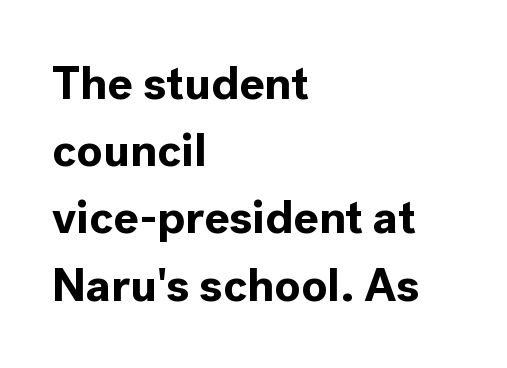
The line-height multiplier appears to be the usual default. Bare-footed words on every line. The compositor pushed each line to the left boundary. Compared with an ordinary text face, these strokes are far heavier — a full bold.
